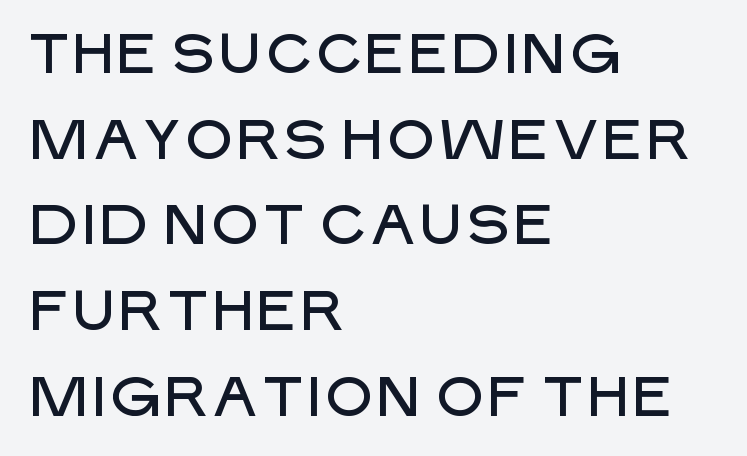
{"serif": "no", "italic": "no", "width": "normal", "stroke_contrast": "low", "x_height": "large", "monospaced": "no", "underline": "no", "align": "left", "line_spacing": "normal", "line_spacing_ratio": 1.53, "letter_spacing": "normal", "letter_spacing_em": 0.0, "glyph_px": 56}
